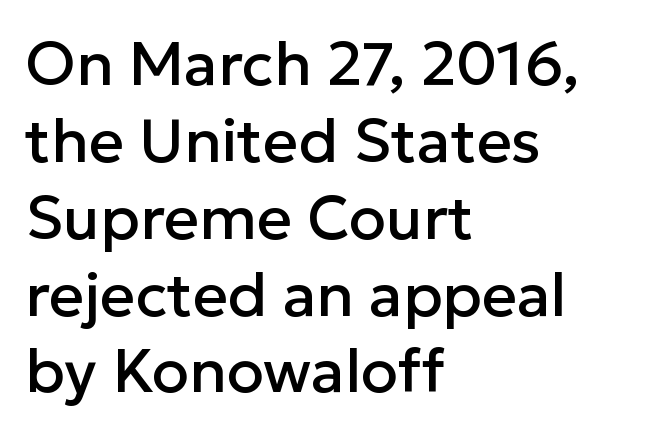
Q: Is the text italic (slanted)? A: No, it is upright.
Q: Is the typeface a serif or a sans-serif typeface? A: Sans-serif.
Q: Is the text underlined? A: No.
Q: How is the paragraph aligned? A: Left-aligned.
Q: Is the spacing between letters normal or unusually wide? A: Normal.
Q: Is the spacing between lines tight, normal or loose? A: Normal.
Q: Width (condensed, normal, or wide)? A: Normal.
Q: Stroke contrast? A: Low.
Q: x-height? A: Medium.
Q: Monospaced? A: No.
